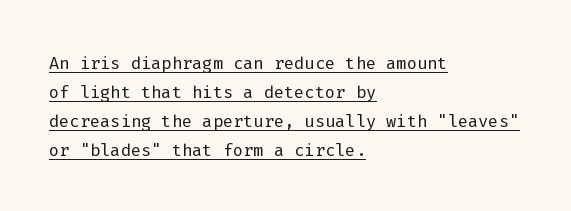
The typeface has the unassuming heft of standard copy or less. A student would call this left alignment; a typographer would say flush left, rag right. The typography opts for an upright posture over an oblique one. The letterforms sit shoulder to shoulder at normal distance. Underlining? Definitely there.
